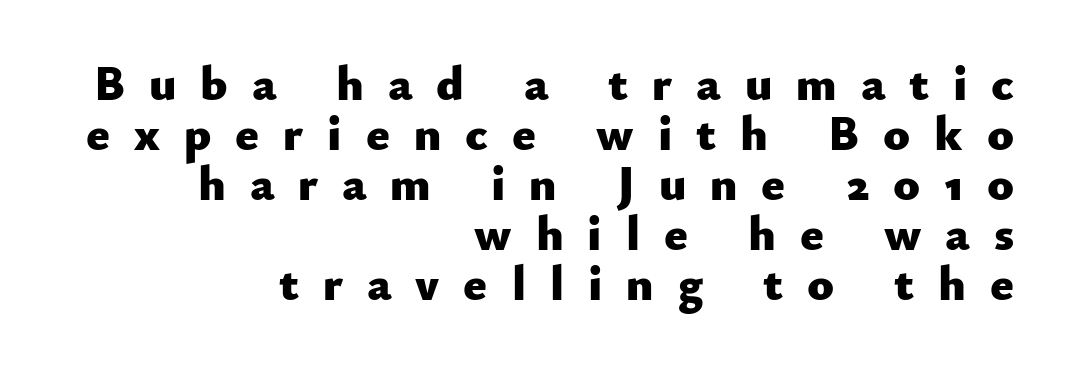
Q: Is the text bold? A: Yes.
Q: Is the text italic (slanted)? A: No, it is upright.
Q: Is the typeface a serif or a sans-serif typeface? A: Sans-serif.
Q: Is the text underlined? A: No.
Q: How is the paragraph aligned? A: Right-aligned.
Q: Is the spacing between letters normal or unusually wide? A: Unusually wide.
Q: Is the spacing between lines tight, normal or loose? A: Tight.
Q: Width (condensed, normal, or wide)? A: Normal.
Q: Stroke contrast? A: Low.
Q: x-height? A: Small.
Q: Monospaced? A: No.
